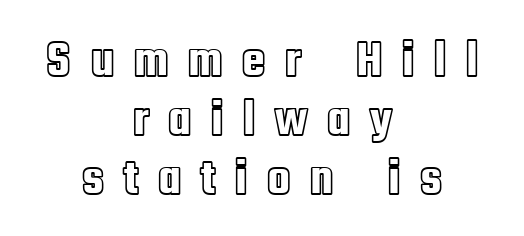
Q: Is the text italic (slanted)? A: No, it is upright.
Q: Is the text underlined? A: No.
Q: How is the paragraph aligned? A: Centered.
Q: Is the spacing between letters normal or unusually wide? A: Unusually wide.
Q: Width (condensed, normal, or wide)? A: Condensed.
Q: x-height? A: Large.
Q: Monospaced? A: No.
